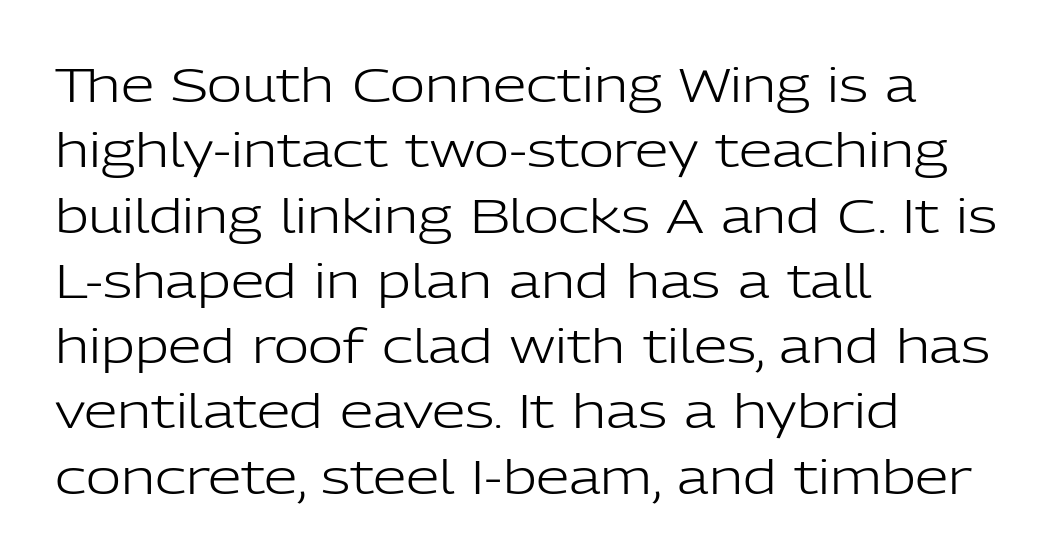
{"serif": "no", "italic": "no", "bold": "no", "weight": "light", "width": "normal", "stroke_contrast": "low", "x_height": "medium", "monospaced": "no", "underline": "no", "align": "left", "line_spacing": "normal", "line_spacing_ratio": 1.36, "letter_spacing": "normal", "letter_spacing_em": 0.0, "glyph_px": 48}
